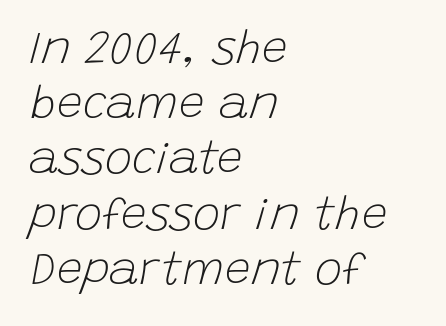
Layout note: lines flush left. Slanted lettering throughout. The letters look calm and open, with moderate or lighter stems. Observe the ordinary spacing: letters are neighbours, not strangers. Looks like regular typesetting: each glyph gets only the width it needs.
